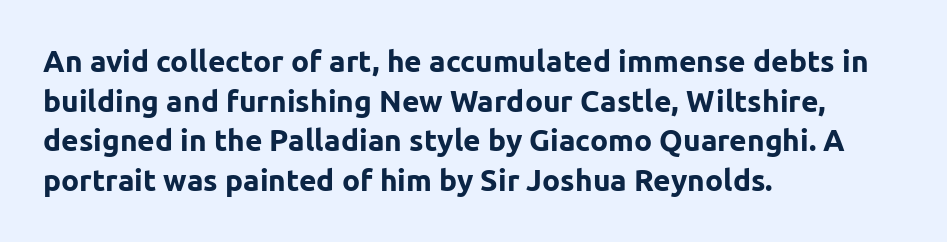
The image shows 30 px bold sans-serif type, upright; set left-aligned, normal line spacing (1.32x), normal letter spacing, not underlined; low stroke contrast and a medium x-height.
